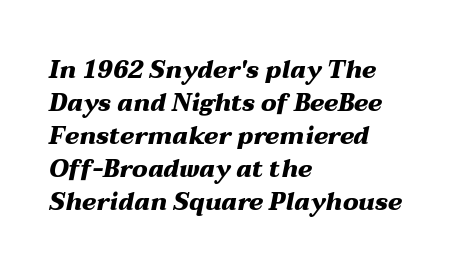
The image shows 24 px bold type, italic (leaning right); set left-aligned, normal line spacing (1.38x), normal letter spacing, not underlined.
